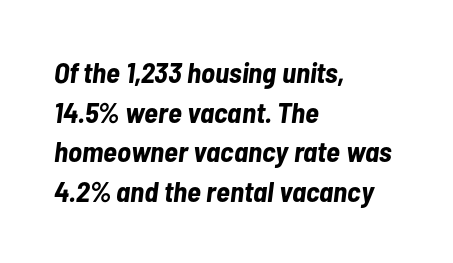
Strokes here are thick enough to call this a true bold. The passage shown leans; its letterforms are oblique. Horizontally, the lines are justified to the leading edge only. Spacing verdict: proportional, widths tailored to each character.
